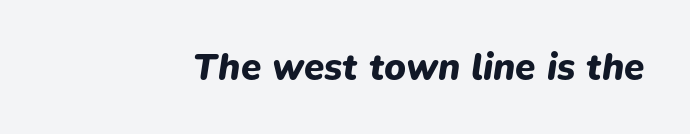
The letters advance in unequal steps, a hallmark of proportional type. Looking at the ascenders, they clearly lean. The foot of each line stays bare and open. Here the glyphs are tracked normally, forming tight word shapes.
